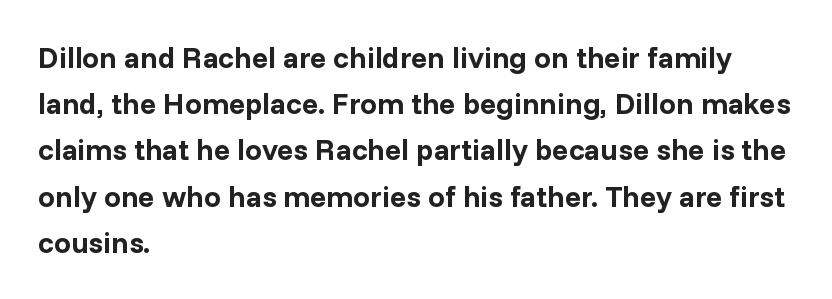
{"serif": "no", "italic": "no", "bold": "yes", "weight": "bold", "width": "normal", "stroke_contrast": "low", "x_height": "medium", "monospaced": "no", "underline": "no", "align": "left", "line_spacing": "normal", "line_spacing_ratio": 1.54, "letter_spacing": "normal", "letter_spacing_em": 0.0, "glyph_px": 30}
